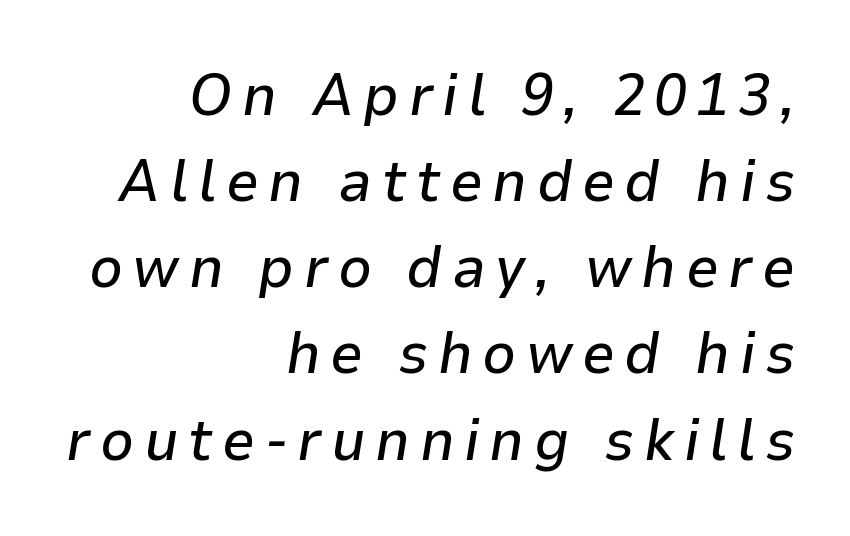
Short and long lines alike share a common ending point at right. It's the slanting kind of type. Here the designer chose a conventional face with non-uniform glyph widths. The space directly below the letters is spotless.
